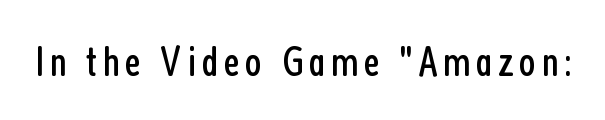
The foot of each line stays bare and open. Tall strokes in this sample are plumb rather than angled. Note the varied advance widths — an 'i' is clearly narrower than an 'm'. Each stroke keeps to a modest, everyday thickness or less.
